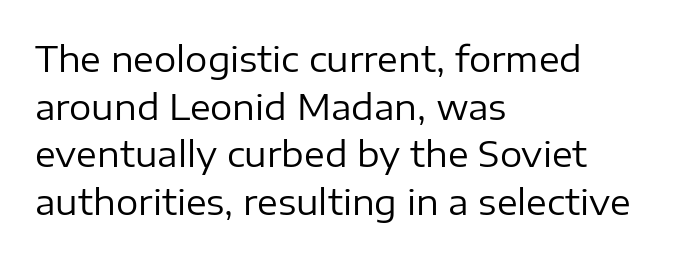
The image shows 35 px regular-weight sans-serif type, upright; set left-aligned, normal line spacing (1.36x), normal letter spacing, not underlined; low stroke contrast and a medium x-height.
